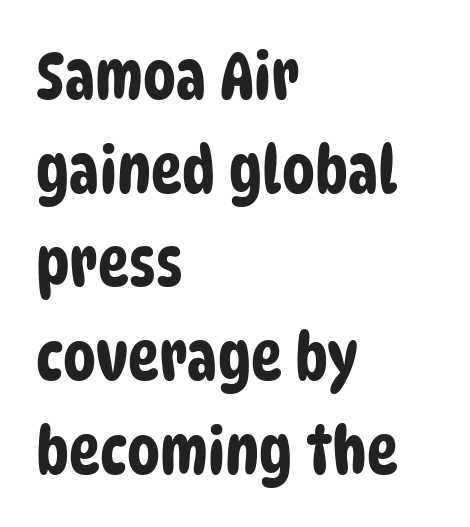
Q: Is the typeface a serif or a sans-serif typeface? A: Sans-serif.
Q: Is the text underlined? A: No.
Q: How is the paragraph aligned? A: Left-aligned.
Q: Is the spacing between letters normal or unusually wide? A: Normal.
Q: Is the spacing between lines tight, normal or loose? A: Normal.
Q: Width (condensed, normal, or wide)? A: Condensed.
Q: Stroke contrast? A: Low.
Q: x-height? A: Large.
Q: Monospaced? A: No.
